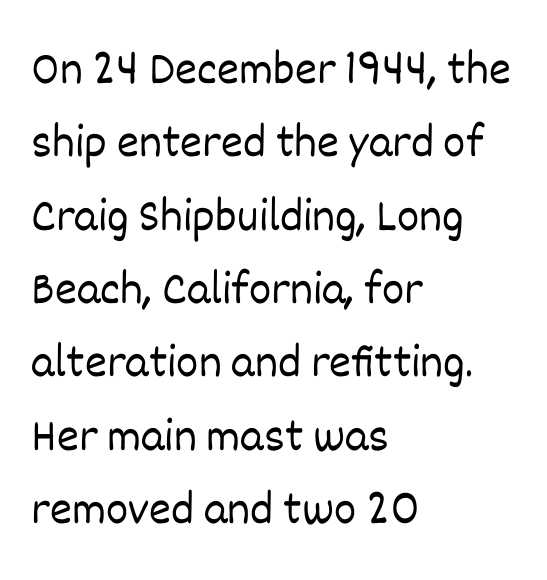
{"italic": "no", "bold": "no", "weight": "light", "width": "normal", "stroke_contrast": "low", "x_height": "large", "monospaced": "no", "underline": "no", "align": "left", "line_spacing": "normal", "line_spacing_ratio": 1.56, "letter_spacing": "normal", "letter_spacing_em": 0.0, "glyph_px": 47}
